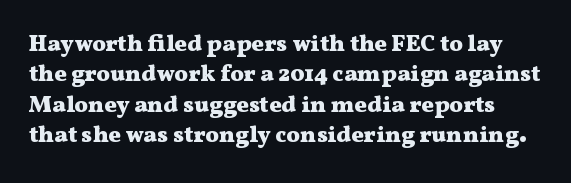
{"italic": "no", "bold": "yes", "underline": "no", "line_spacing": "normal", "line_spacing_ratio": 1.32, "letter_spacing": "normal", "letter_spacing_em": 0.0, "glyph_px": 23}
